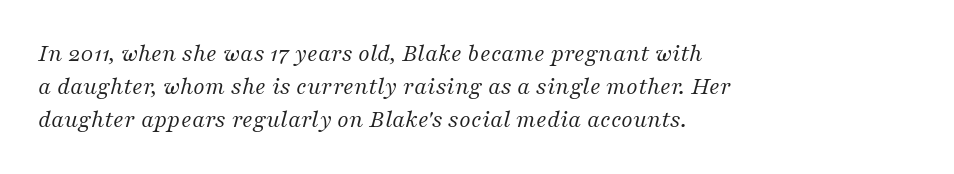
The ragged edge is on the right, which tells us the setting is flush left. The space directly below the letters is spotless. Look at the tracking — it's just the regular setting, nothing added. Line spacing here is normal.
